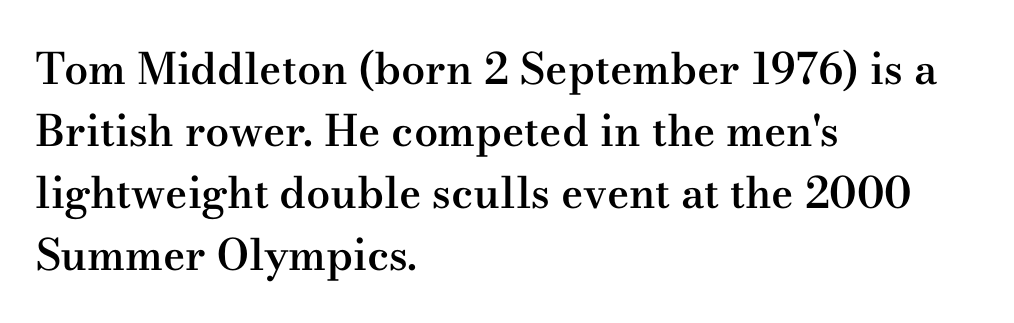
The image shows 43 px semibold, wide serif type, upright; set left-aligned, normal line spacing (1.44x), normal letter spacing, not underlined; medium stroke contrast and a small x-height.
